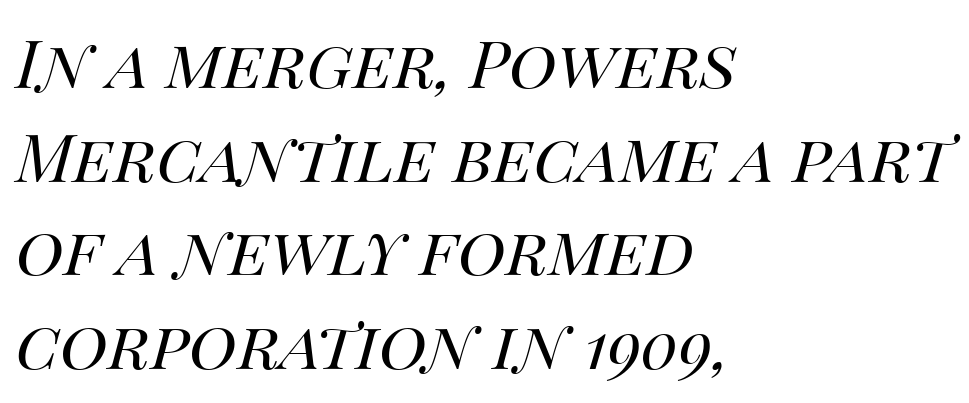
The designer left line spacing at the default. The passage shown is not bold in any degree. The passage shown is not underscored anywhere. Looking at the ascenders, they clearly lean. Does extra space separate the letters? No, they use regular spacing. Spacing verdict: proportional, widths tailored to each character.
